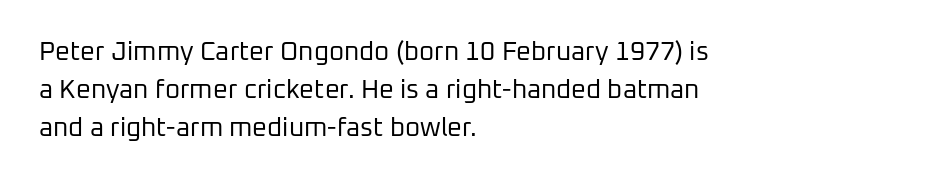
Visually the block forms a straight wall on the left and a jagged coastline on the right. Caption: standard tracking, unaltered. The type sits square on the baseline with zero lean. Weight: not bold — regular or lighter.
